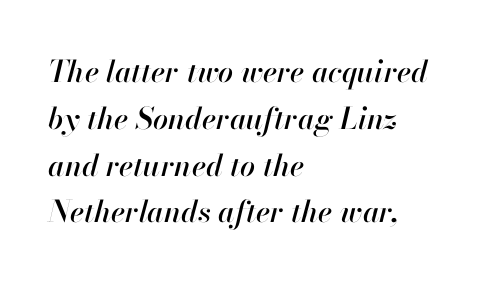
The image shows 30 px text type, italic (leaning right); set left-aligned, normal line spacing (1.56x), normal letter spacing, not underlined; high stroke contrast and a small x-height.
